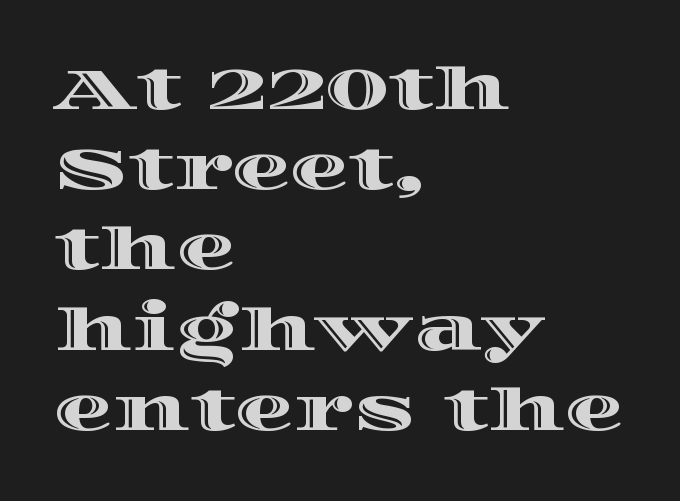
{"italic": "no", "width": "wide", "x_height": "large", "monospaced": "no", "underline": "no", "align": "left", "line_spacing": "normal", "line_spacing_ratio": 1.36, "letter_spacing": "normal", "letter_spacing_em": 0.0, "glyph_px": 59}
